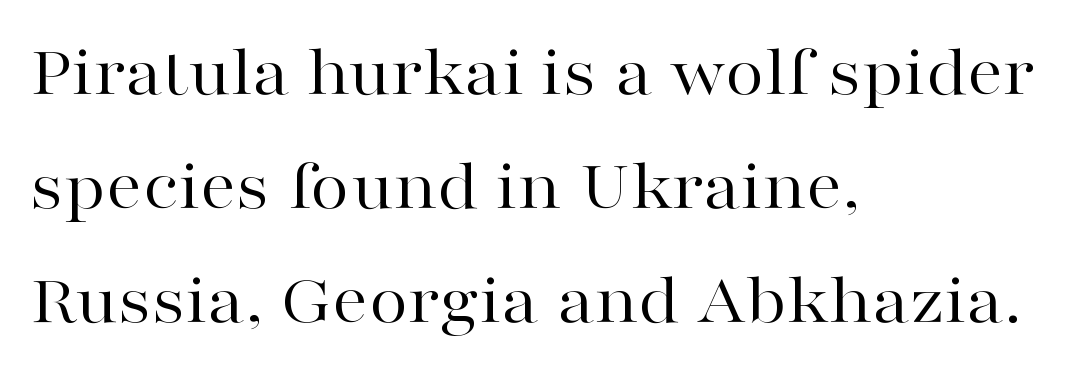
The image shows 72 px regular-weight, wide serif type, upright; set left-aligned, normal line spacing (1.58x), normal letter spacing, not underlined; high stroke contrast and a medium x-height.
